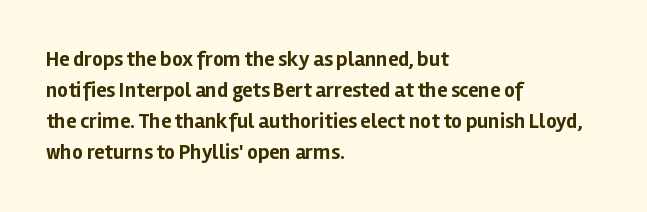
Q: Is the text bold? A: Yes.
Q: Is the text italic (slanted)? A: No, it is upright.
Q: Is the text underlined? A: No.
Q: How is the paragraph aligned? A: Left-aligned.
Q: Is the spacing between letters normal or unusually wide? A: Normal.
Q: Is the spacing between lines tight, normal or loose? A: Normal.
